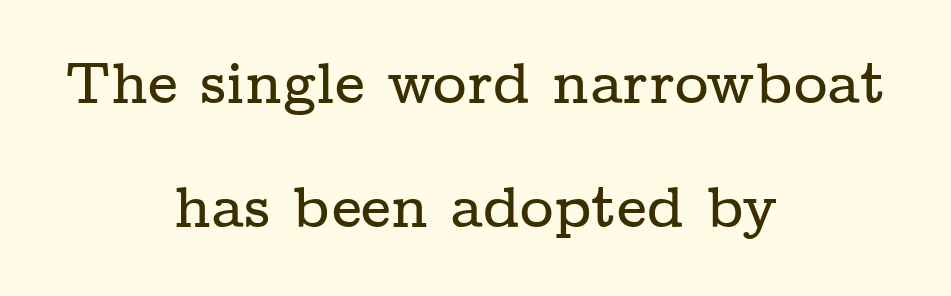
Q: Is the text italic (slanted)? A: No, it is upright.
Q: Is the typeface a serif or a sans-serif typeface? A: Serif.
Q: Is the text underlined? A: No.
Q: How is the paragraph aligned? A: Centered.
Q: Is the spacing between letters normal or unusually wide? A: Normal.
Q: Is the spacing between lines tight, normal or loose? A: Loose.
Q: Width (condensed, normal, or wide)? A: Wide.
Q: Stroke contrast? A: Low.
Q: x-height? A: Medium.
Q: Monospaced? A: No.
